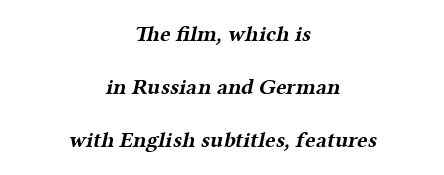
Q: Is the text bold? A: Yes.
Q: Is the text underlined? A: No.
Q: How is the paragraph aligned? A: Centered.
Q: Is the spacing between letters normal or unusually wide? A: Normal.
Q: Is the spacing between lines tight, normal or loose? A: Loose.
